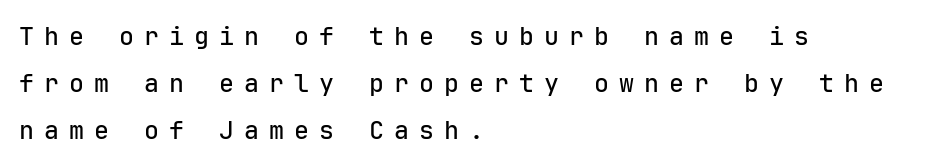
The image shows 25 px text type, upright; set left-aligned, line spacing 1.88x, unusually wide letter spacing (+0.4 em), not underlined.
